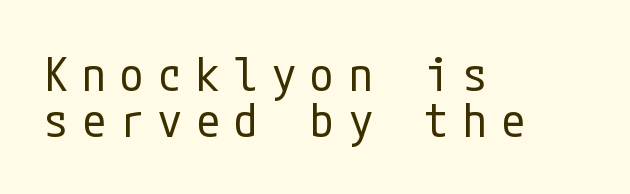
{"serif": "no", "italic": "no", "bold": "no", "weight": "regular", "width": "condensed", "stroke_contrast": "low", "x_height": "medium", "underline": "no", "align": "left", "line_spacing": "tight", "line_spacing_ratio": 0.98, "letter_spacing": "wide", "letter_spacing_em": 0.31, "glyph_px": 47}
